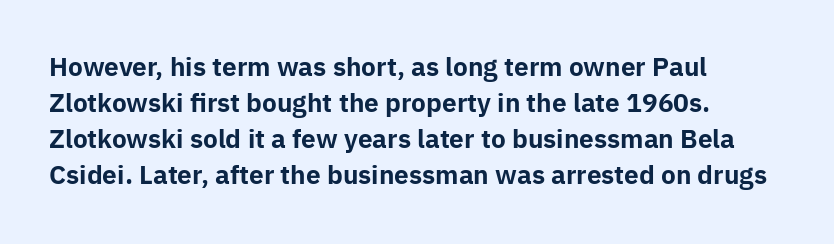
{"italic": "no", "bold": "yes", "underline": "no", "align": "left", "line_spacing": "normal", "line_spacing_ratio": 1.44, "letter_spacing": "normal", "letter_spacing_em": 0.0, "glyph_px": 25}
